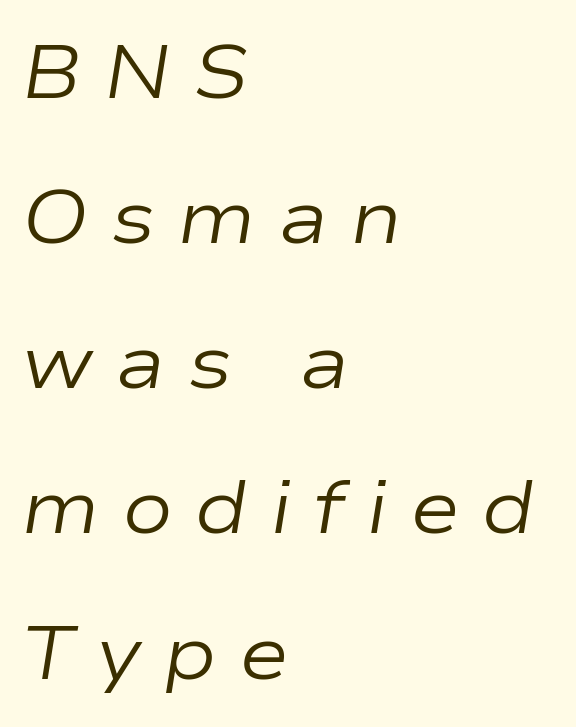
Q: Is the text bold? A: No.
Q: Is the text italic (slanted)? A: Yes, it leans right by about 9 degrees.
Q: Is the text underlined? A: No.
Q: How is the paragraph aligned? A: Left-aligned.
Q: Is the spacing between letters normal or unusually wide? A: Unusually wide.
Q: Is the spacing between lines tight, normal or loose? A: Loose.
Q: Width (condensed, normal, or wide)? A: Wide.
Q: Stroke contrast? A: Low.
Q: x-height? A: Medium.
Q: Monospaced? A: No.
